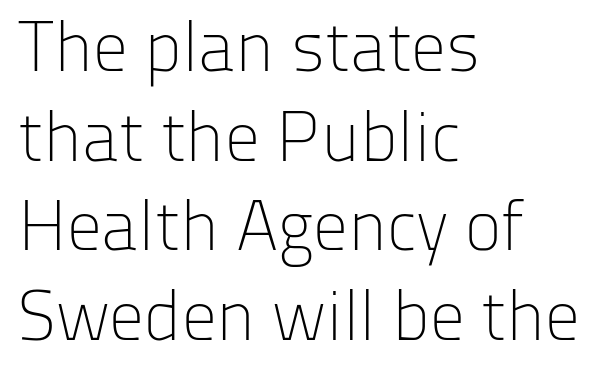
{"serif": "no", "italic": "no", "bold": "no", "weight": "light", "width": "normal", "stroke_contrast": "low", "x_height": "medium", "monospaced": "no", "underline": "no", "align": "left", "line_spacing": "normal", "line_spacing_ratio": 1.28, "letter_spacing": "normal", "letter_spacing_em": 0.0, "glyph_px": 70}
